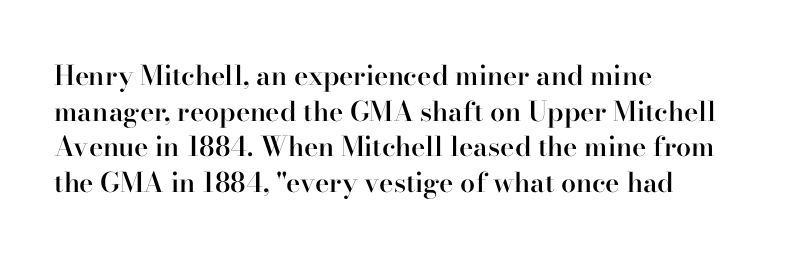
Q: Is the text bold? A: Semi-bold.
Q: Is the text italic (slanted)? A: No, it is upright.
Q: Is the text underlined? A: No.
Q: How is the paragraph aligned? A: Left-aligned.
Q: Is the spacing between letters normal or unusually wide? A: Normal.
Q: Is the spacing between lines tight, normal or loose? A: Normal.
